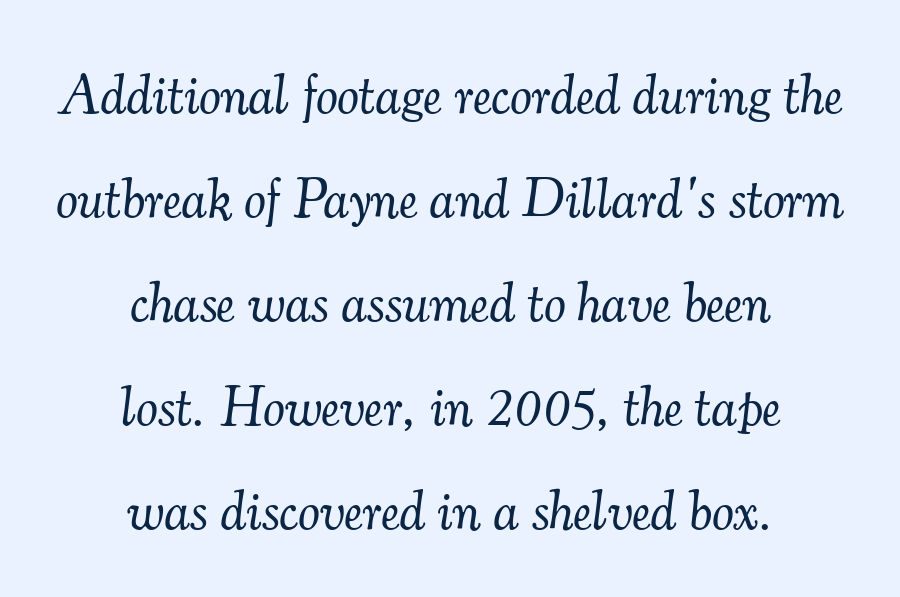
Q: Is the text bold? A: No.
Q: Is the text italic (slanted)? A: Yes, it leans right by about 7 degrees.
Q: Is the typeface a serif or a sans-serif typeface? A: Serif.
Q: Is the text underlined? A: No.
Q: How is the paragraph aligned? A: Centered.
Q: Is the spacing between letters normal or unusually wide? A: Normal.
Q: Width (condensed, normal, or wide)? A: Normal.
Q: Stroke contrast? A: Medium.
Q: x-height? A: Small.
Q: Monospaced? A: No.
